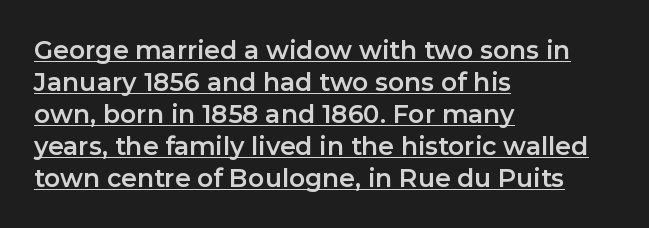
The image shows 25 px text type, upright; set left-aligned, normal line spacing (1.28x), normal letter spacing, underlined.
